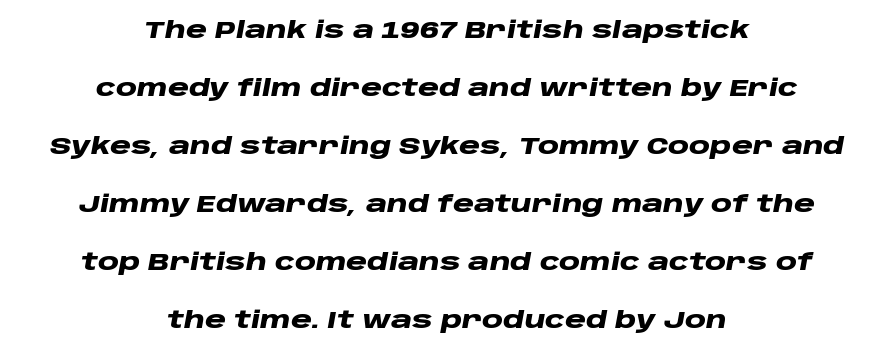
Typesetter's note: full bold, strokes at maximum text heaviness. These lines were composed using italics. The leading is generous, giving the passage an open texture. Centered paragraph, ragged on both sides. Clear beneath every line of the passage.
